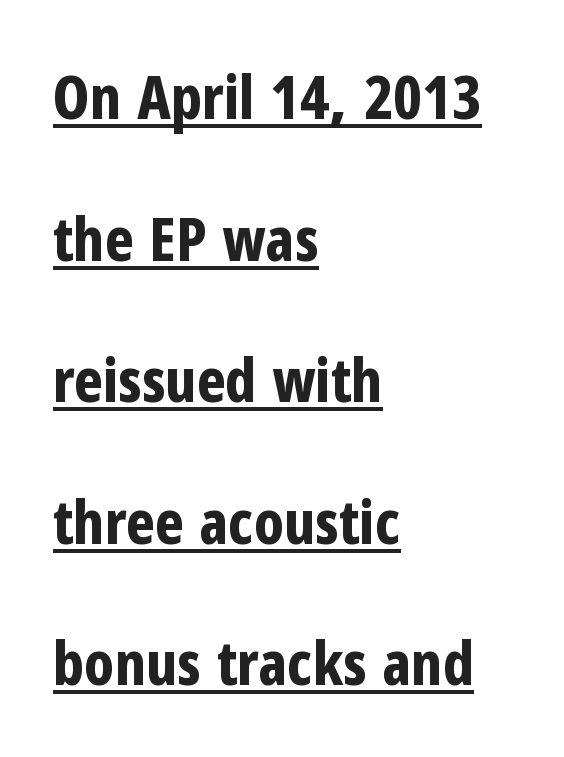
The image shows 61 px bold, condensed sans-serif type, upright; set left-aligned, loose line spacing (2.32x), normal letter spacing, underlined; low stroke contrast and a medium x-height.
